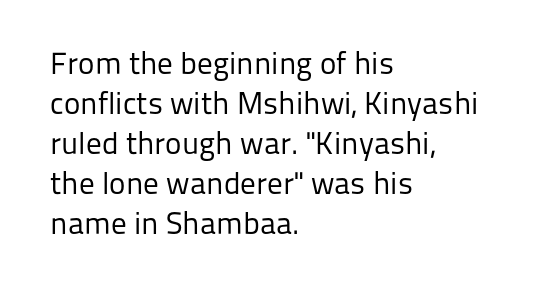
Q: Is the text bold? A: No.
Q: Is the text italic (slanted)? A: No, it is upright.
Q: Is the typeface a serif or a sans-serif typeface? A: Sans-serif.
Q: Is the text underlined? A: No.
Q: How is the paragraph aligned? A: Left-aligned.
Q: Is the spacing between letters normal or unusually wide? A: Normal.
Q: Is the spacing between lines tight, normal or loose? A: Normal.
Q: Width (condensed, normal, or wide)? A: Normal.
Q: Stroke contrast? A: Low.
Q: x-height? A: Medium.
Q: Monospaced? A: No.
